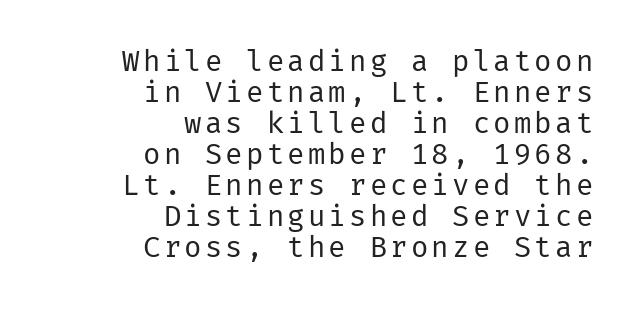
{"serif": "no", "italic": "no", "bold": "no", "weight": "regular", "width": "normal", "stroke_contrast": "low", "x_height": "medium", "underline": "no", "align": "right", "line_spacing": "tight", "line_spacing_ratio": 1.07, "glyph_px": 29}
